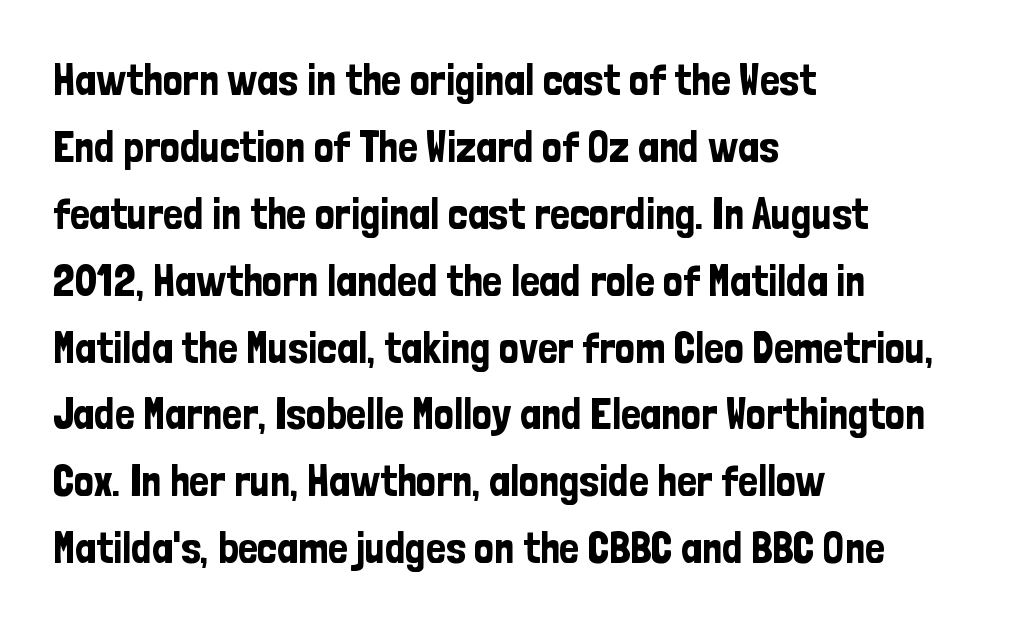
In terms of letterform style, serifs are entirely absent. Glance below the letters and you will spot only blank space. No extra tracking has been applied to these lines. Vertical spacing — default. The text block is weighted toward the left margin, trailing off unevenly rightward. Character widths vary here, with narrow letters taking less room than wide ones.
